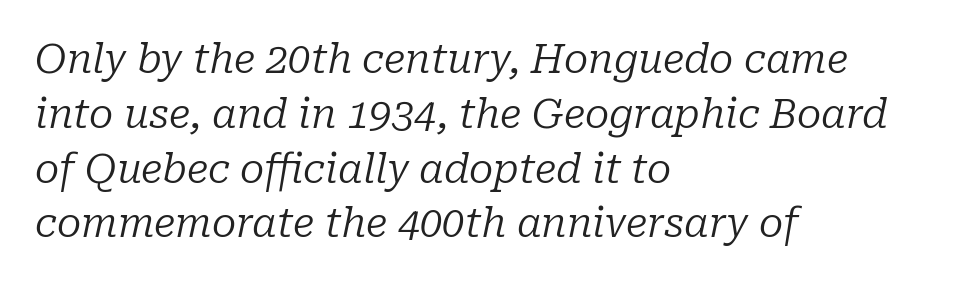
Q: Is the text bold? A: No.
Q: Is the text italic (slanted)? A: Yes, it leans right by about 10 degrees.
Q: Is the typeface a serif or a sans-serif typeface? A: Serif.
Q: Is the text underlined? A: No.
Q: How is the paragraph aligned? A: Left-aligned.
Q: Is the spacing between letters normal or unusually wide? A: Normal.
Q: Is the spacing between lines tight, normal or loose? A: Normal.
Q: Width (condensed, normal, or wide)? A: Normal.
Q: Stroke contrast? A: Low.
Q: x-height? A: Medium.
Q: Monospaced? A: No.
